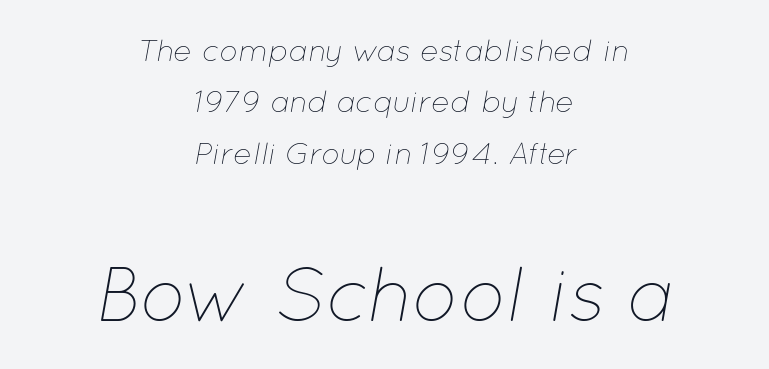
Q: Is the text bold? A: No.
Q: Is the text italic (slanted)? A: Yes, it leans right by about 12 degrees.
Q: Is the text underlined? A: No.
Q: How is the paragraph aligned? A: Centered.
Q: Is the spacing between letters normal or unusually wide? A: Normal.
Q: Is the spacing between lines tight, normal or loose? A: Normal.
Q: Which block of text is set in a larger size, the first (top) or the second (bottom)? A: The second (bottom) one.
Q: Width (condensed, normal, or wide)? A: Normal.
Q: Stroke contrast? A: Low.
Q: x-height? A: Medium.
Q: Monospaced? A: No.
